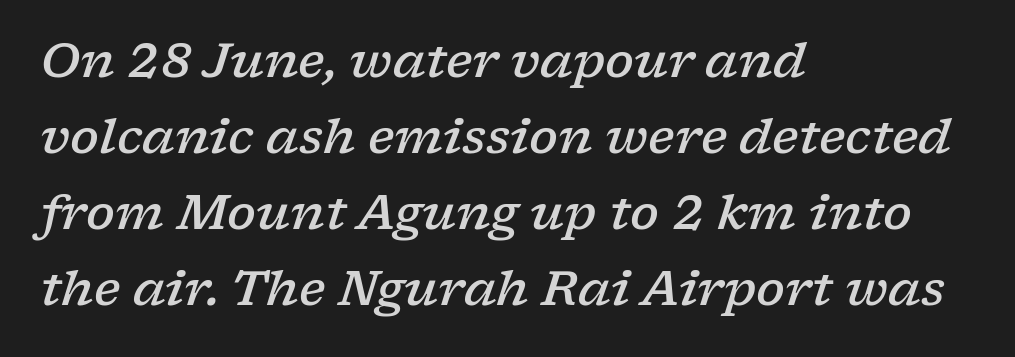
The image shows 48 px semibold, wide serif type, italic (leaning right); set left-aligned, normal line spacing (1.58x), normal letter spacing, not underlined; low stroke contrast and a medium x-height.
